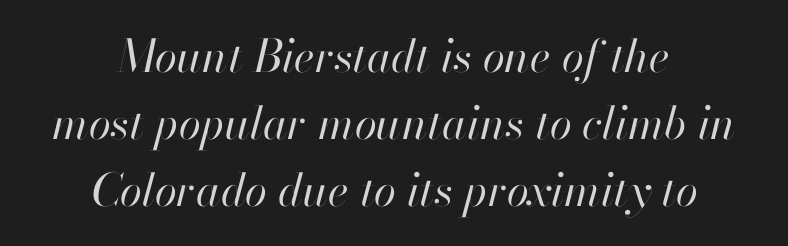
Q: Is the text bold? A: No.
Q: Is the text italic (slanted)? A: Yes, it leans right by about 13 degrees.
Q: Is the text underlined? A: No.
Q: How is the paragraph aligned? A: Centered.
Q: Is the spacing between letters normal or unusually wide? A: Normal.
Q: Is the spacing between lines tight, normal or loose? A: Normal.
Q: Width (condensed, normal, or wide)? A: Normal.
Q: Stroke contrast? A: High.
Q: x-height? A: Small.
Q: Monospaced? A: No.
